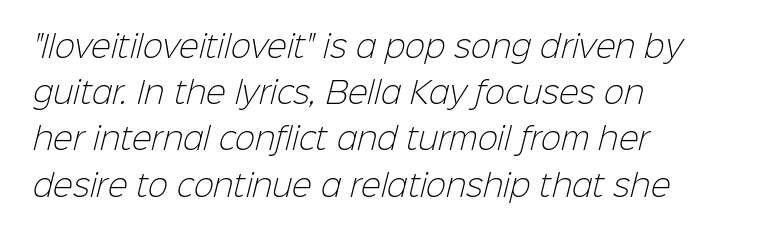
The image shows 30 px light sans-serif type; set left-aligned, normal line spacing (1.54x), normal letter spacing, not underlined; low stroke contrast and a medium x-height.
